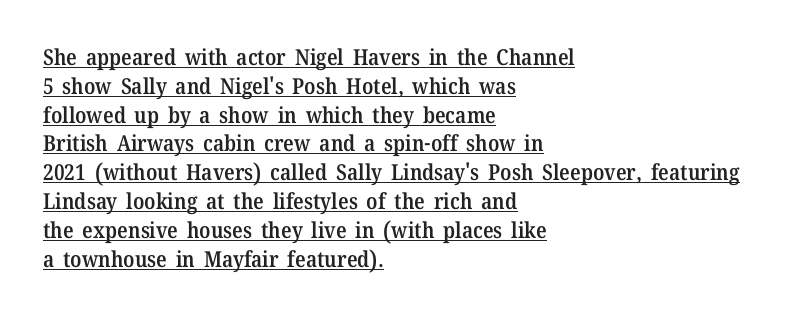
Q: Is the text bold? A: Semi-bold.
Q: Is the text italic (slanted)? A: No, it is upright.
Q: Is the text underlined? A: Yes.
Q: How is the paragraph aligned? A: Left-aligned.
Q: Is the spacing between letters normal or unusually wide? A: Normal.
Q: Is the spacing between lines tight, normal or loose? A: Normal.
